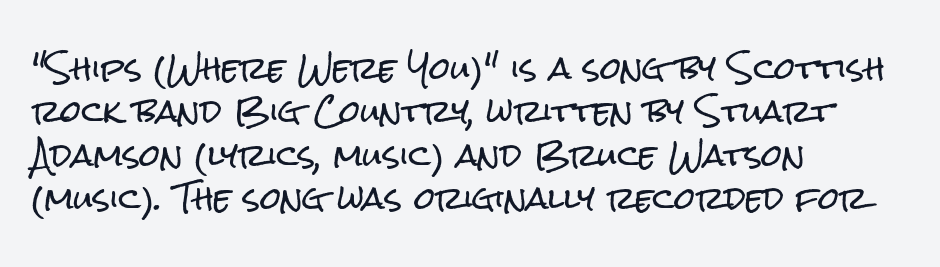
{"serif": "no", "italic": "no", "width": "condensed", "stroke_contrast": "low", "x_height": "medium", "monospaced": "no", "underline": "no", "align": "left", "line_spacing": "normal", "line_spacing_ratio": 1.45, "letter_spacing": "normal", "letter_spacing_em": 0.0, "glyph_px": 30}
